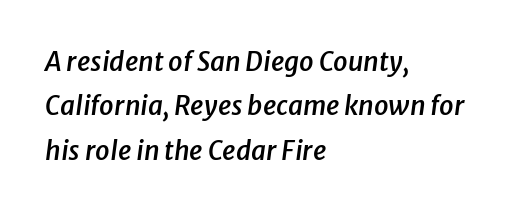
Q: Is the text bold? A: Semi-bold.
Q: Is the text italic (slanted)? A: Yes, it leans right by about 8 degrees.
Q: Is the text underlined? A: No.
Q: How is the paragraph aligned? A: Left-aligned.
Q: Is the spacing between letters normal or unusually wide? A: Normal.
